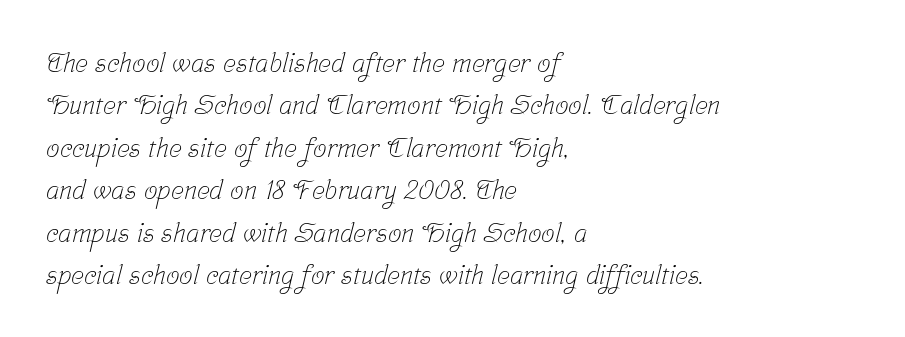
Q: Is the text bold? A: No.
Q: Is the text underlined? A: No.
Q: How is the paragraph aligned? A: Left-aligned.
Q: Is the spacing between letters normal or unusually wide? A: Normal.
Q: Is the spacing between lines tight, normal or loose? A: Normal.
